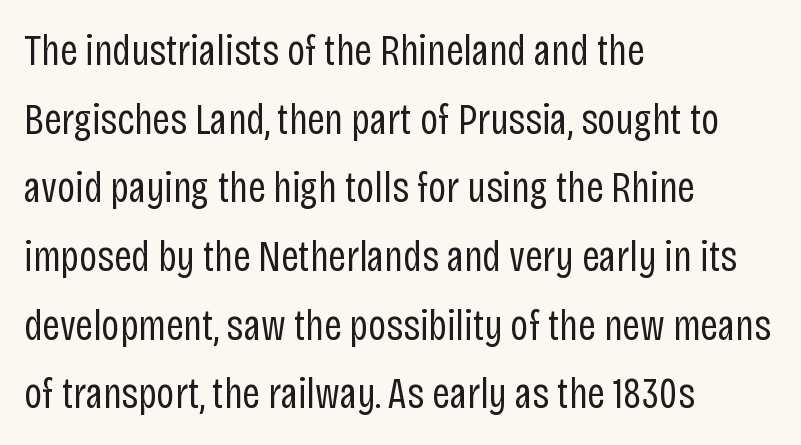
Q: Is the text bold? A: No.
Q: Is the text italic (slanted)? A: No, it is upright.
Q: Is the typeface a serif or a sans-serif typeface? A: Sans-serif.
Q: Is the text underlined? A: No.
Q: How is the paragraph aligned? A: Left-aligned.
Q: Is the spacing between letters normal or unusually wide? A: Normal.
Q: Is the spacing between lines tight, normal or loose? A: Normal.
Q: Width (condensed, normal, or wide)? A: Condensed.
Q: Stroke contrast? A: Low.
Q: x-height? A: Large.
Q: Monospaced? A: No.
